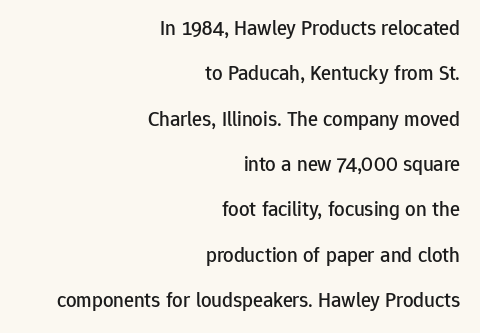
{"italic": "no", "underline": "no", "align": "right", "line_spacing": "loose", "line_spacing_ratio": 2.16, "letter_spacing": "normal", "letter_spacing_em": 0.0, "glyph_px": 21}
